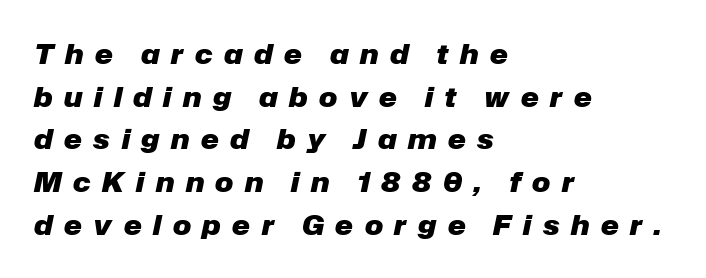
The image shows 27 px bold type, italic (leaning right); set left-aligned, normal line spacing (1.58x), unusually wide letter spacing (+0.43 em), not underlined.
